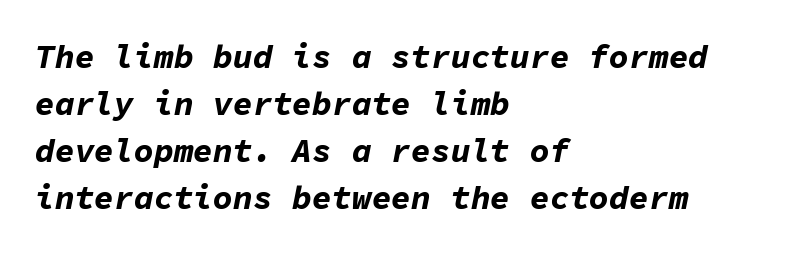
Spacing between characters is what you'd get straight out of the box. The axis of the letterforms is tilted away from vertical. Every character here occupies the same horizontal width, giving the sample a typewriter-like rhythm. All the whitespace from short lines collects on the right. The passage shown is emphatically bold. Glance below the letters and you will spot only blank space.
